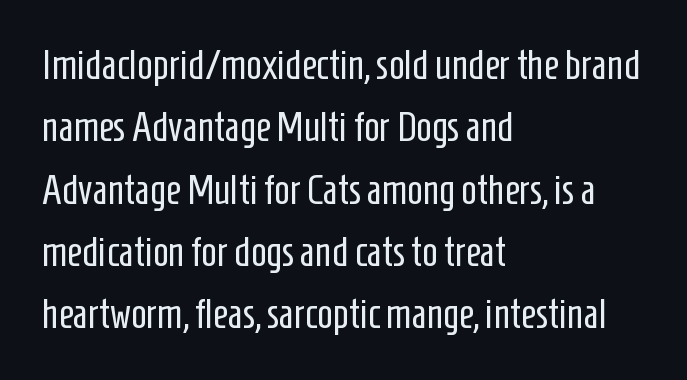
The image shows 41 px regular-weight, condensed sans-serif type, upright; set left-aligned, normal line spacing (1.52x), normal letter spacing, not underlined; low stroke contrast and a medium x-height.
